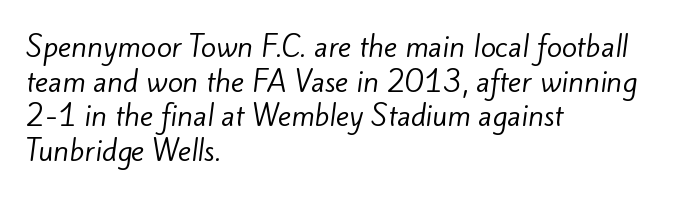
The image shows 28 px regular-weight sans-serif type; set left-aligned, line spacing 1.24x, normal letter spacing, not underlined; low stroke contrast and a small x-height.
